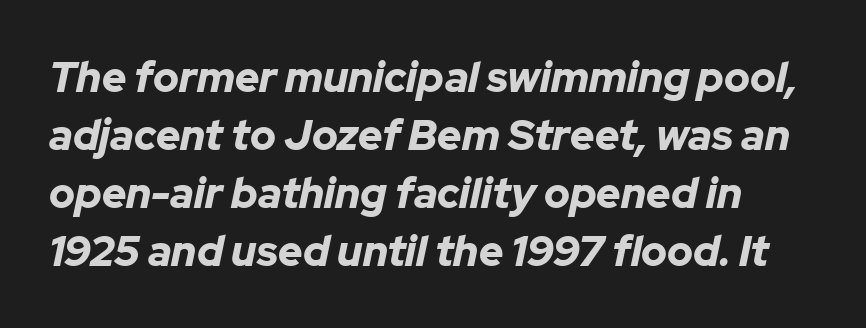
{"italic": "yes", "lean": "right", "slant_degrees": 12, "bold": "yes", "weight": "bold", "width": "normal", "stroke_contrast": "low", "x_height": "medium", "monospaced": "no", "underline": "no", "line_spacing": "normal", "line_spacing_ratio": 1.38, "letter_spacing": "normal", "letter_spacing_em": 0.0, "glyph_px": 42}
